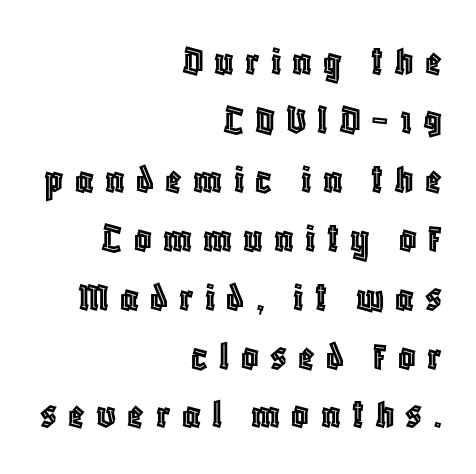
The image shows 43 px condensed type, upright; set right-aligned, normal line spacing (1.37x), unusually wide letter spacing (+0.26 em), not underlined; a large x-height.
